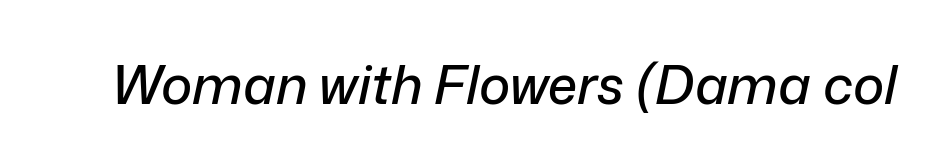
Q: Is the text italic (slanted)? A: Yes, it leans right by about 12 degrees.
Q: Is the text underlined? A: No.
Q: Is the spacing between letters normal or unusually wide? A: Normal.
Q: Width (condensed, normal, or wide)? A: Normal.
Q: Stroke contrast? A: Low.
Q: x-height? A: Medium.
Q: Monospaced? A: No.
